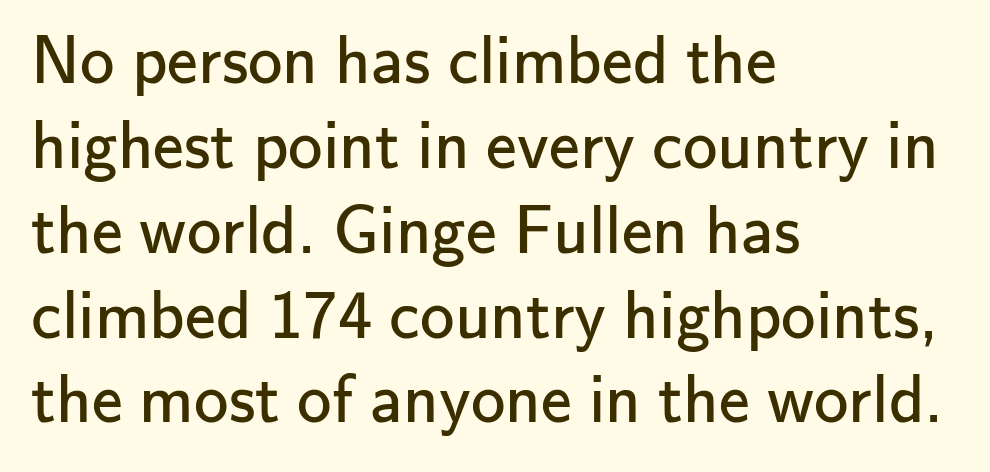
Does the lettering tilt? It doesn't — this is upright. Rule under the text: the space is simply empty. Caption: standard tracking, unaltered. What kind of face is this? One without serifs — a sans. Stem width sits at or under what a default text font uses.
